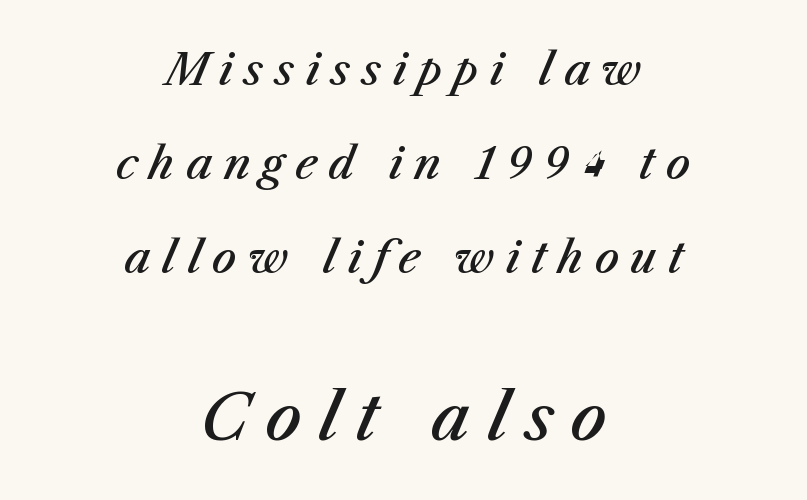
The image shows 64 px semibold type, italic (leaning right); set centered, loose line spacing (2.19x), unusually wide letter spacing (+0.26 em), not underlined; the second (bottom) block is 1.49x larger; medium stroke contrast and a medium x-height.
